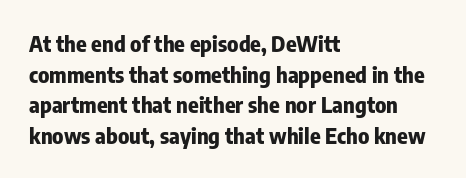
{"italic": "no", "bold": "yes", "underline": "no", "align": "left", "line_spacing": "normal", "line_spacing_ratio": 1.39, "letter_spacing": "normal", "letter_spacing_em": 0.0, "glyph_px": 22}
